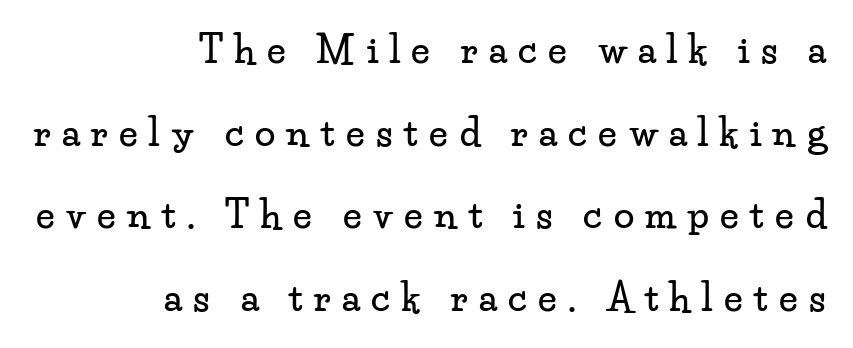
{"serif": "yes", "italic": "no", "width": "wide", "stroke_contrast": "low", "x_height": "small", "monospaced": "no", "underline": "no", "align": "right", "line_spacing": "loose", "line_spacing_ratio": 2.23, "letter_spacing": "wide", "letter_spacing_em": 0.31, "glyph_px": 37}
